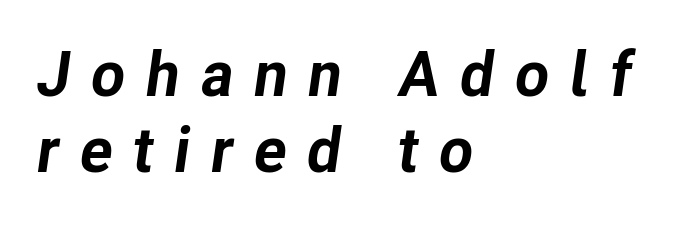
A dark, heavy texture on the line: the type is bold. The rendering applies a slant to the glyphs. The gap between lines stays unmarked. Line starts are locked; line ends wander.
